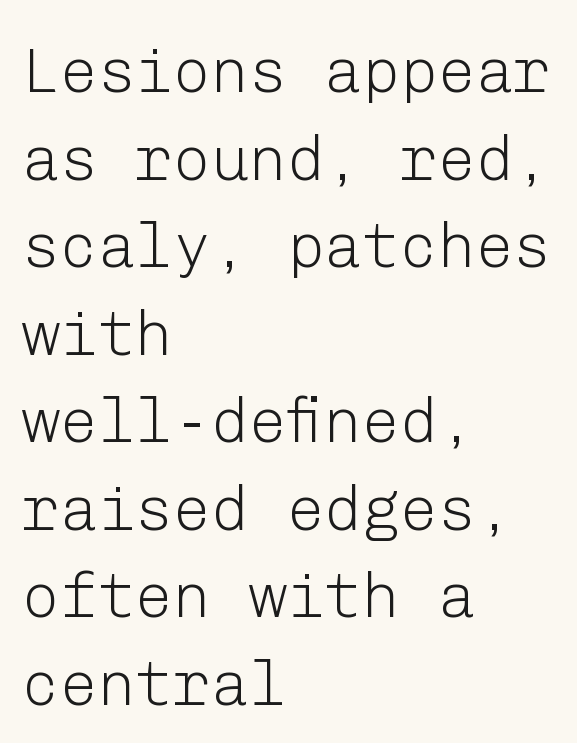
How are the letters spaced? Ordinarily, with no added tracking. Compared with a centered layout, this one pins lines to the left instead. The zone under the glyphs is completely vacant. Reading down the column, the eye jumps a familiar distance to each next line.
